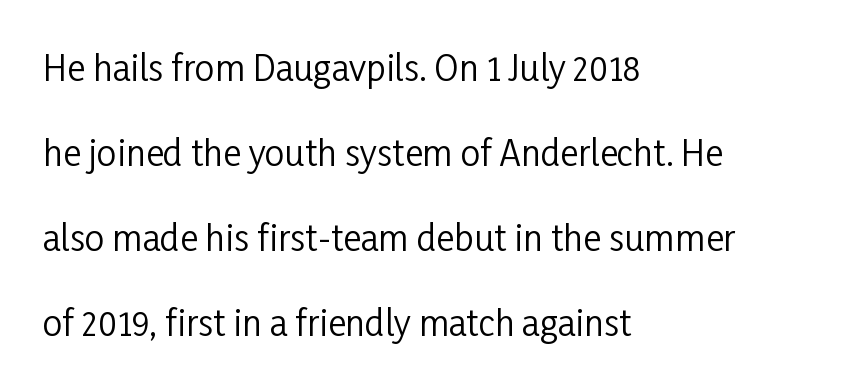
Q: Is the text bold? A: No.
Q: Is the text italic (slanted)? A: No, it is upright.
Q: Is the typeface a serif or a sans-serif typeface? A: Sans-serif.
Q: Is the text underlined? A: No.
Q: How is the paragraph aligned? A: Left-aligned.
Q: Is the spacing between letters normal or unusually wide? A: Normal.
Q: Is the spacing between lines tight, normal or loose? A: Loose.
Q: Width (condensed, normal, or wide)? A: Condensed.
Q: Stroke contrast? A: Low.
Q: x-height? A: Medium.
Q: Monospaced? A: No.
